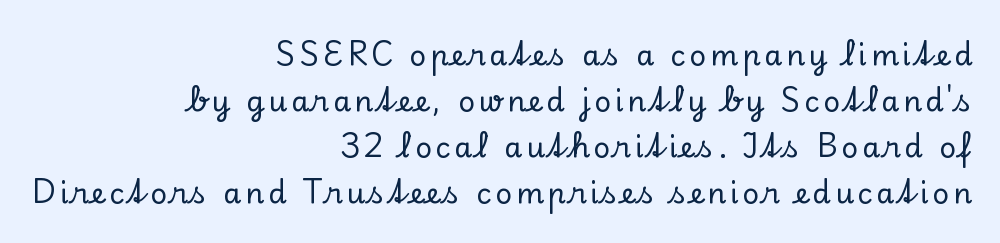
Q: Is the text italic (slanted)? A: No, it is upright.
Q: Is the text underlined? A: No.
Q: How is the paragraph aligned? A: Right-aligned.
Q: Is the spacing between lines tight, normal or loose? A: Normal.
Q: Width (condensed, normal, or wide)? A: Normal.
Q: Stroke contrast? A: Low.
Q: x-height? A: Small.
Q: Monospaced? A: No.
